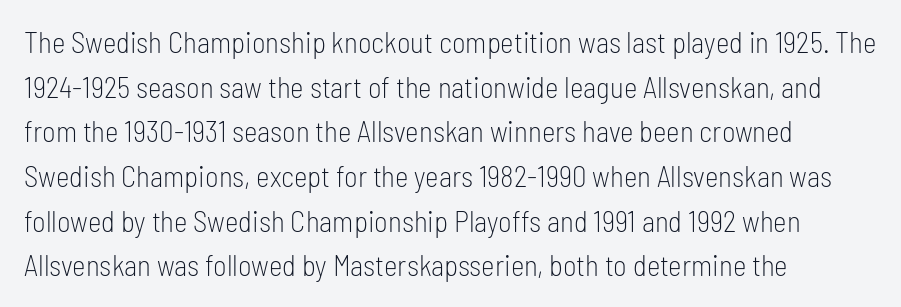
The image shows 29 px light, condensed sans-serif type, upright; set left-aligned, normal line spacing (1.54x), normal letter spacing, not underlined; low stroke contrast and a medium x-height.
